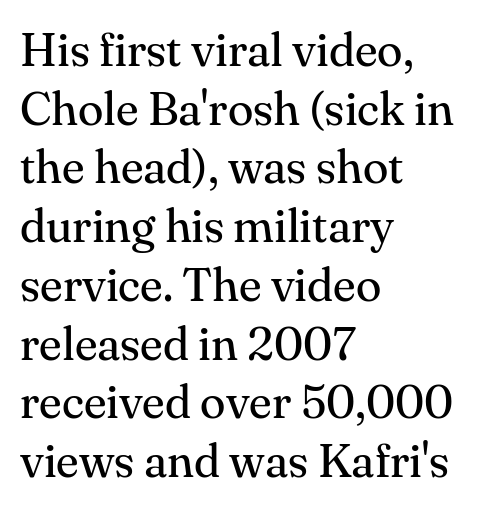
Q: Is the text bold? A: No.
Q: Is the text italic (slanted)? A: No, it is upright.
Q: Is the typeface a serif or a sans-serif typeface? A: Serif.
Q: Is the text underlined? A: No.
Q: How is the paragraph aligned? A: Left-aligned.
Q: Is the spacing between letters normal or unusually wide? A: Normal.
Q: Is the spacing between lines tight, normal or loose? A: Normal.
Q: Width (condensed, normal, or wide)? A: Normal.
Q: Stroke contrast? A: Medium.
Q: x-height? A: Small.
Q: Monospaced? A: No.
